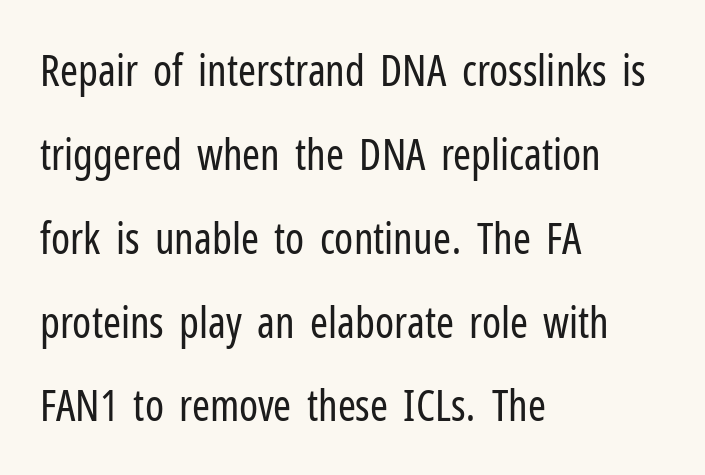
The image shows 43 px regular-weight, condensed sans-serif type, upright; set left-aligned, loose line spacing (1.95x), normal letter spacing, not underlined; low stroke contrast and a medium x-height.
